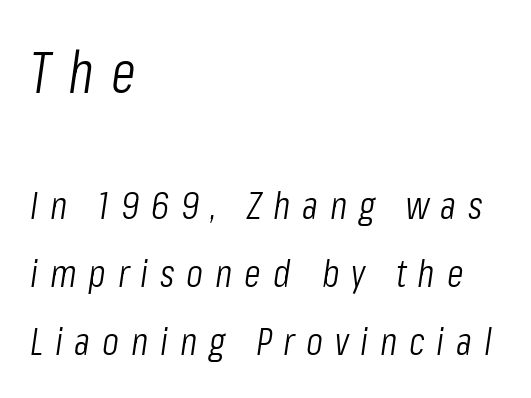
Size contrast runs from large at the top to small at the bottom. The passage shown is not underscored anywhere. Spacing verdict: proportional, widths tailored to each character. The passage shown is not bold in any degree. The text block is weighted toward the left margin, trailing off unevenly rightward. Honestly, the letter spacing is so wide it's the main thing you notice.
